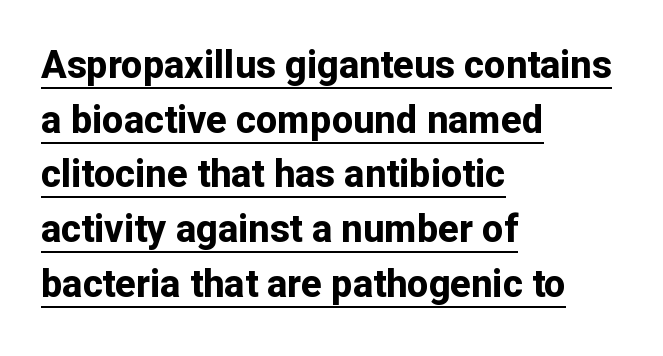
Has an underline been added? It has. The letters advance in unequal steps, a hallmark of proportional type. If you measured baseline to baseline, you'd find a middling distance. The rag falls on the right side of this text block.
